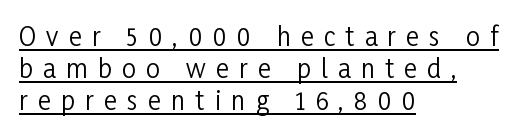
Q: Is the text bold? A: No.
Q: Is the text italic (slanted)? A: No, it is upright.
Q: Is the text underlined? A: Yes.
Q: How is the paragraph aligned? A: Left-aligned.
Q: Is the spacing between letters normal or unusually wide? A: Unusually wide.
Q: Is the spacing between lines tight, normal or loose? A: Normal.
